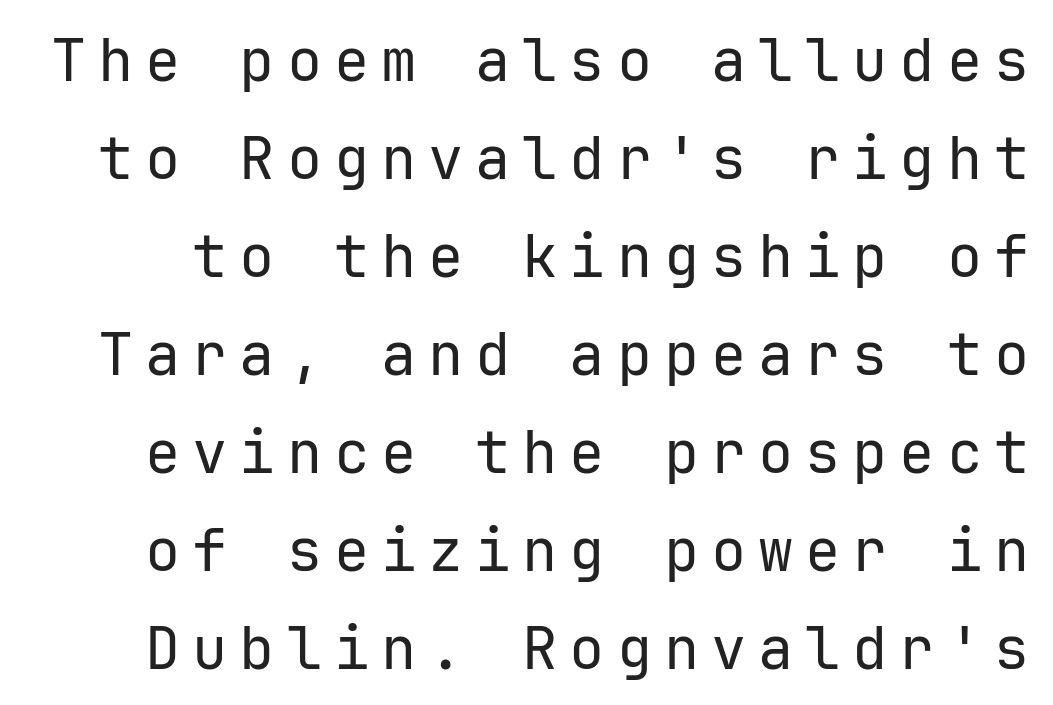
Q: Is the text bold? A: No.
Q: Is the text italic (slanted)? A: No, it is upright.
Q: Is the typeface a serif or a sans-serif typeface? A: Sans-serif.
Q: Is the text underlined? A: No.
Q: Is the spacing between letters normal or unusually wide? A: Unusually wide.
Q: Is the spacing between lines tight, normal or loose? A: Normal.
Q: Width (condensed, normal, or wide)? A: Normal.
Q: Stroke contrast? A: Low.
Q: x-height? A: Medium.
